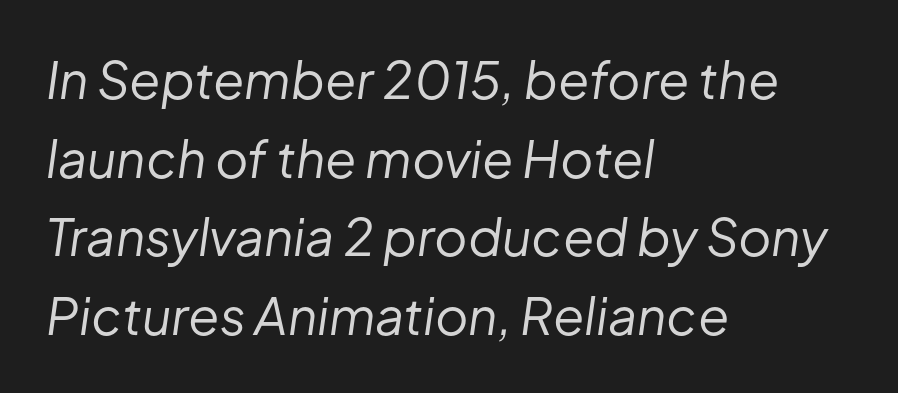
The rendering uses natural spacing where letterforms have individual widths. Quick note: interline space is typical. This rendering leaves character spacing at its baseline value. Counters stay open thanks to moderate or lighter strokes. The compositor pushed each line to the left boundary. Looking at the ascenders, they clearly lean.
